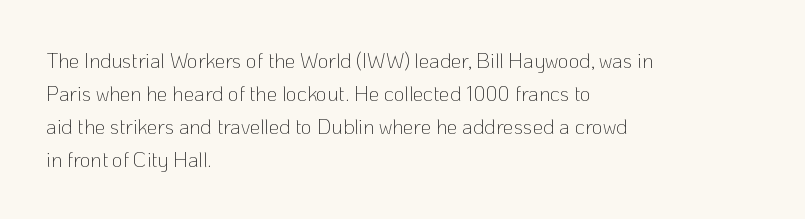
The image shows 21 px text type, upright; set left-aligned, normal line spacing (1.57x), normal letter spacing, not underlined.
